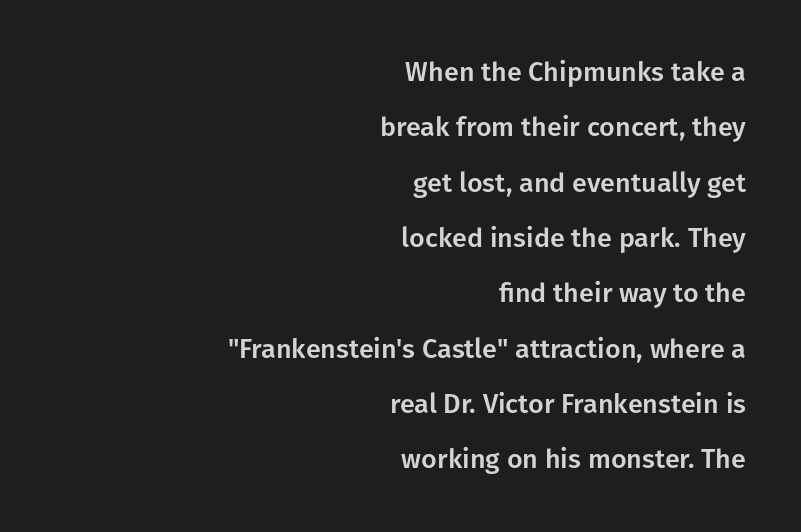
The line-height multiplier appears high, well above default. There is no visible air inserted between adjacent glyphs. The text block is weighted toward the right margin, trailing off unevenly leftward. Designer's note — italics off, roman on. Just letters on the line, the space beneath them empty.
